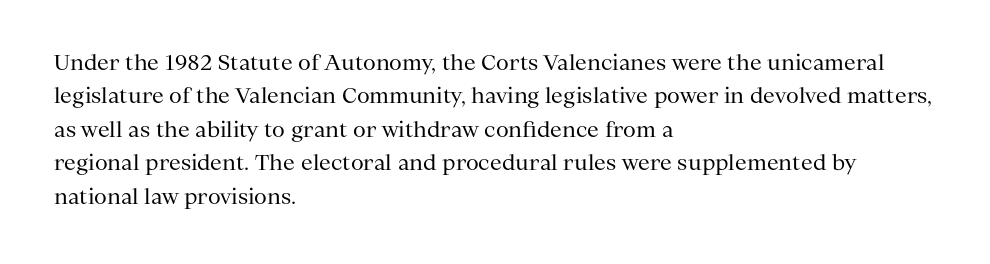
How would I describe the line gaps? Plain and ordinary. Weight: in the light-to-regular range. The type is set solid horizontally, with unmodified tracking. The lines are quadded left.
